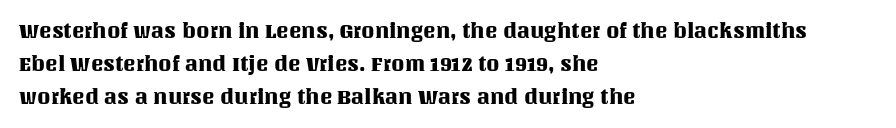
{"italic": "no", "underline": "no", "align": "left", "line_spacing": "normal", "line_spacing_ratio": 1.56, "letter_spacing": "normal", "letter_spacing_em": 0.0, "glyph_px": 21}
